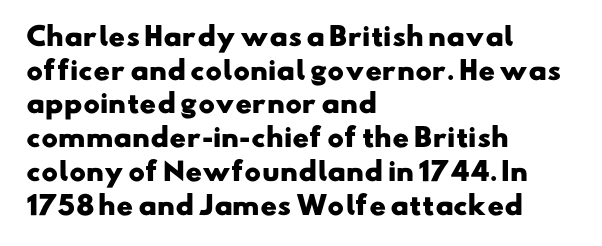
{"bold": "yes", "underline": "no", "align": "left", "line_spacing": "normal", "line_spacing_ratio": 1.35, "letter_spacing": "normal", "letter_spacing_em": 0.0, "glyph_px": 25}
